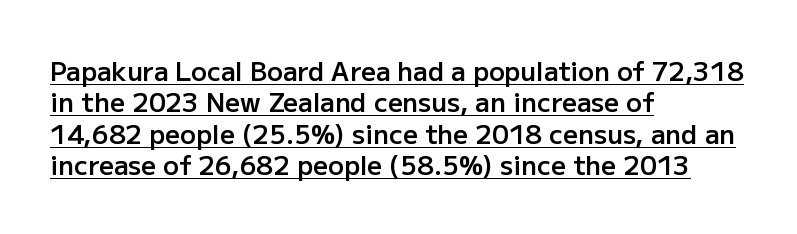
The image shows 26 px text type, upright; set left-aligned, line spacing 1.21x, normal letter spacing, underlined.
